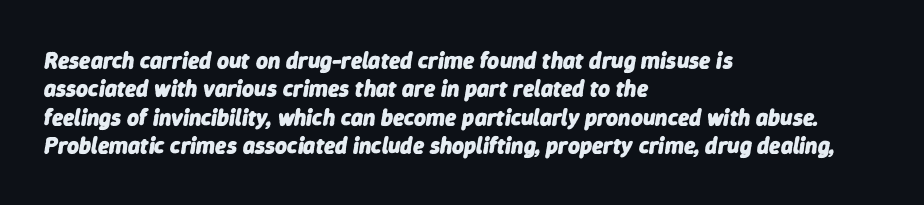
The image shows 23 px bold type, italic (leaning right); set left-aligned, line spacing 1.23x, normal letter spacing, not underlined.
